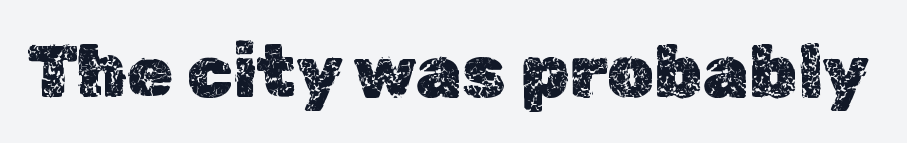
Q: Is the text italic (slanted)? A: No, it is upright.
Q: Is the text underlined? A: No.
Q: Is the spacing between letters normal or unusually wide? A: Normal.
Q: Width (condensed, normal, or wide)? A: Normal.
Q: x-height? A: Medium.
Q: Monospaced? A: No.
